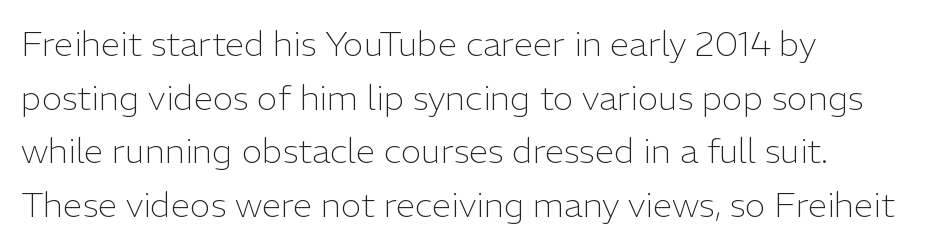
{"serif": "no", "italic": "no", "bold": "no", "weight": "light", "width": "normal", "stroke_contrast": "low", "x_height": "medium", "monospaced": "no", "underline": "no", "align": "left", "line_spacing": "normal", "line_spacing_ratio": 1.53, "letter_spacing": "normal", "letter_spacing_em": 0.0, "glyph_px": 35}
